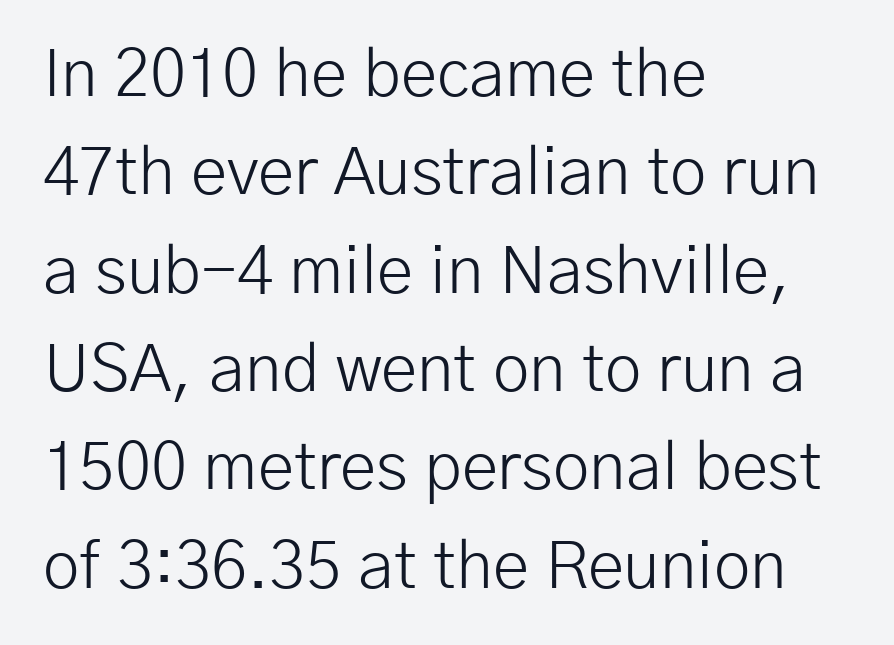
Q: Is the text bold? A: No.
Q: Is the text italic (slanted)? A: No, it is upright.
Q: Is the typeface a serif or a sans-serif typeface? A: Sans-serif.
Q: Is the text underlined? A: No.
Q: How is the paragraph aligned? A: Left-aligned.
Q: Is the spacing between letters normal or unusually wide? A: Normal.
Q: Is the spacing between lines tight, normal or loose? A: Normal.
Q: Width (condensed, normal, or wide)? A: Normal.
Q: Stroke contrast? A: Low.
Q: x-height? A: Medium.
Q: Monospaced? A: No.
